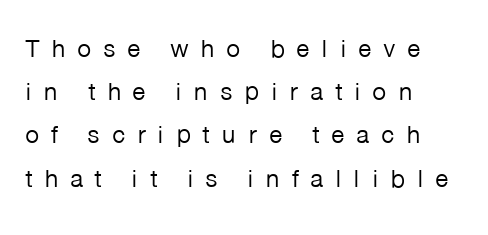
Heaviness? Minimal to ordinary, like unemphasized prose. These lines stack with their left ends in a neat column. Anything drawn beneath the words? Only blank space. The specimen reads as upright at a glance. Spacing between characters has been opened up far beyond the box default.
